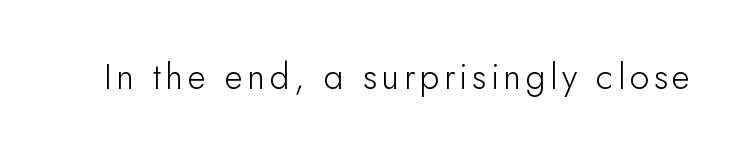
The image shows 35 px light sans-serif type, upright; set not underlined; low stroke contrast and a small x-height.
